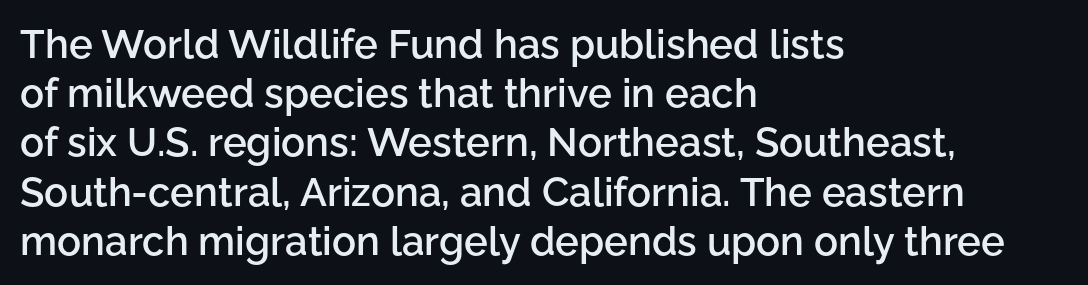
{"serif": "no", "italic": "no", "bold": "semi", "weight": "semibold", "width": "normal", "stroke_contrast": "low", "x_height": "medium", "monospaced": "no", "underline": "no", "align": "left", "line_spacing_ratio": 1.23, "letter_spacing": "normal", "letter_spacing_em": 0.0, "glyph_px": 40}
